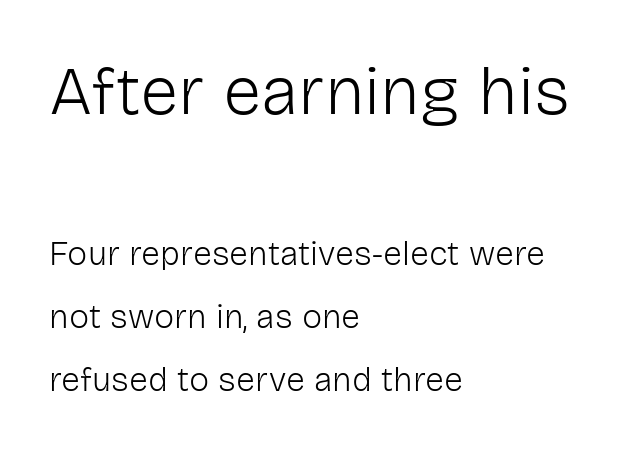
The image shows 69 px light sans-serif type, upright; set left-aligned, line spacing 1.86x, normal letter spacing, not underlined; the first (top) block is 2.03x larger; low stroke contrast and a medium x-height.
